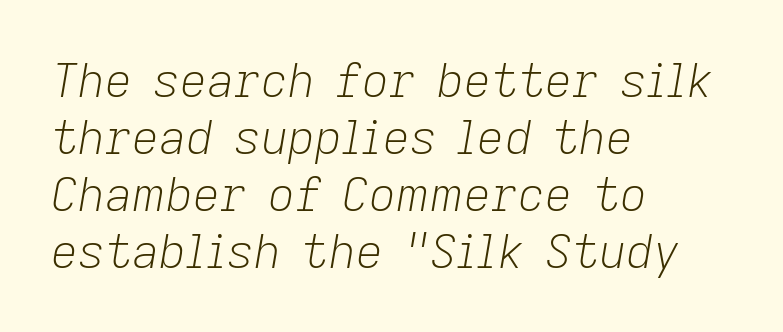
The image shows 47 px light type, italic (leaning right); set left-aligned, line spacing 1.21x, normal letter spacing, not underlined; low stroke contrast and a medium x-height.
